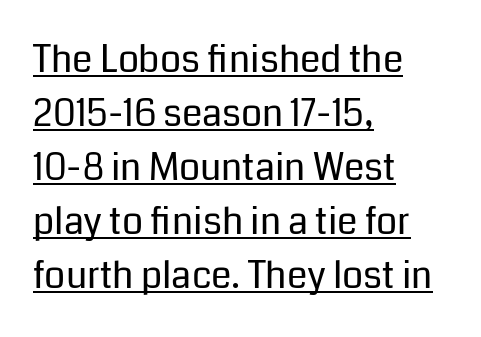
{"serif": "no", "italic": "no", "bold": "no", "weight": "regular", "width": "normal", "stroke_contrast": "low", "x_height": "medium", "monospaced": "no", "underline": "yes", "align": "left", "line_spacing": "normal", "line_spacing_ratio": 1.46, "letter_spacing": "normal", "letter_spacing_em": 0.0, "glyph_px": 37}
